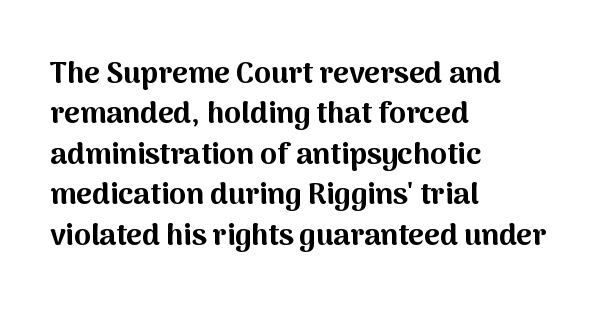
Casual observation: everything's shoved over to the left. Caption: standard tracking, unaltered. The face used here has the dense, thick strokes of a bold. This rendering features lettering with no underline. Unlike a traditional serif, this face leaves its strokes unadorned. The typography opts for an upright posture over an oblique one.
